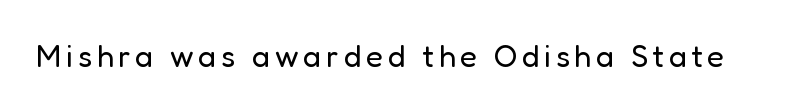
Q: Is the text bold? A: No.
Q: Is the text italic (slanted)? A: No, it is upright.
Q: Is the typeface a serif or a sans-serif typeface? A: Sans-serif.
Q: Is the text underlined? A: No.
Q: Width (condensed, normal, or wide)? A: Normal.
Q: Stroke contrast? A: Low.
Q: x-height? A: Medium.
Q: Monospaced? A: No.
